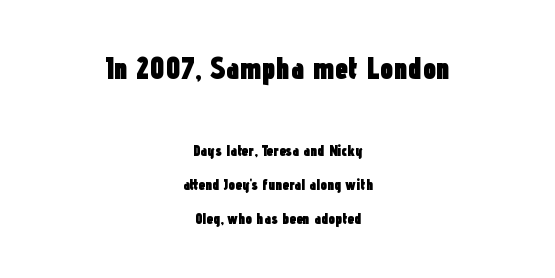
The image shows 30 px heavy, condensed sans-serif type, upright; set centered, loose line spacing (2.25x), normal letter spacing, not underlined; the first (top) block is 2.0x larger; low stroke contrast and a medium x-height.
